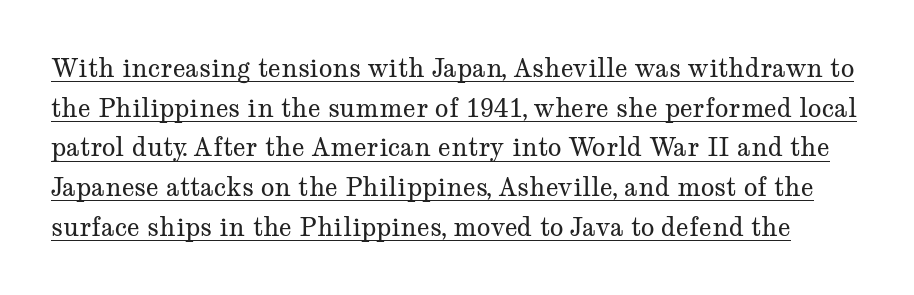
{"italic": "no", "bold": "no", "underline": "yes", "line_spacing": "normal", "line_spacing_ratio": 1.59, "letter_spacing": "normal", "letter_spacing_em": 0.0, "glyph_px": 25}
